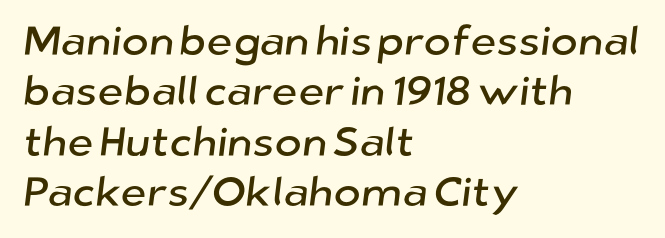
The text block is weighted toward the left margin, trailing off unevenly rightward. The passage shown is not underscored anywhere. Check where the strokes stop: nothing finishes them off — pure sans. Inter-character spacing is left at the font's built-in metrics. The passage shown is typed in a proportional face where columns would drift.
